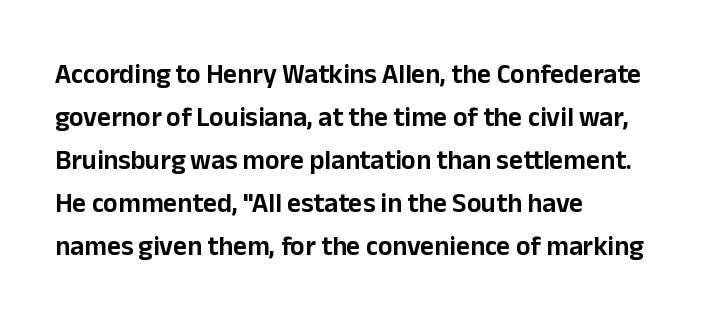
The image shows 27 px text type, upright; set left-aligned, normal line spacing (1.59x), normal letter spacing, not underlined.
